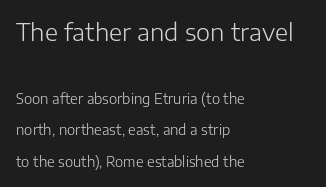
The space directly below the letters is spotless. This is roman type, the default non-slanted kind. The face used here appears at its bigger size in the upper chunk. No chunkiness to these letters — they're not bold. Characters follow at the spacing the type designer built in.
